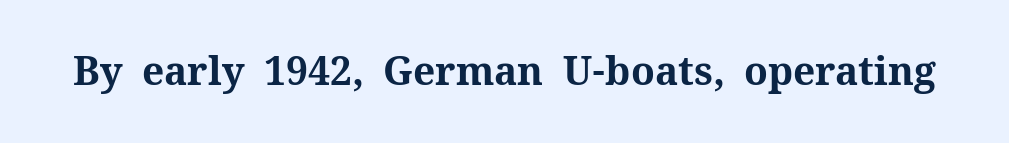
The image shows 39 px bold serif type, upright; set normal letter spacing, not underlined; medium stroke contrast and a medium x-height.
